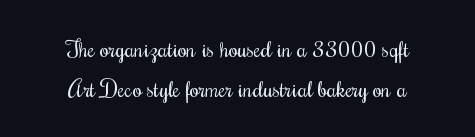
{"bold": "no", "underline": "no", "align": "center", "line_spacing_ratio": 1.76, "letter_spacing": "normal", "letter_spacing_em": 0.0, "glyph_px": 23}
